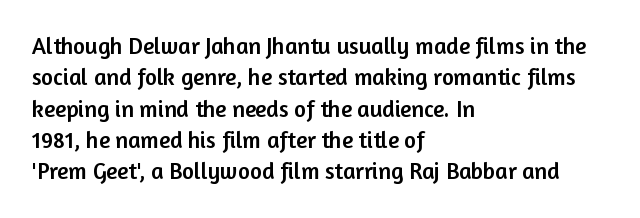
{"italic": "no", "underline": "no", "align": "left", "line_spacing": "normal", "line_spacing_ratio": 1.36, "letter_spacing": "normal", "letter_spacing_em": 0.0, "glyph_px": 23}
